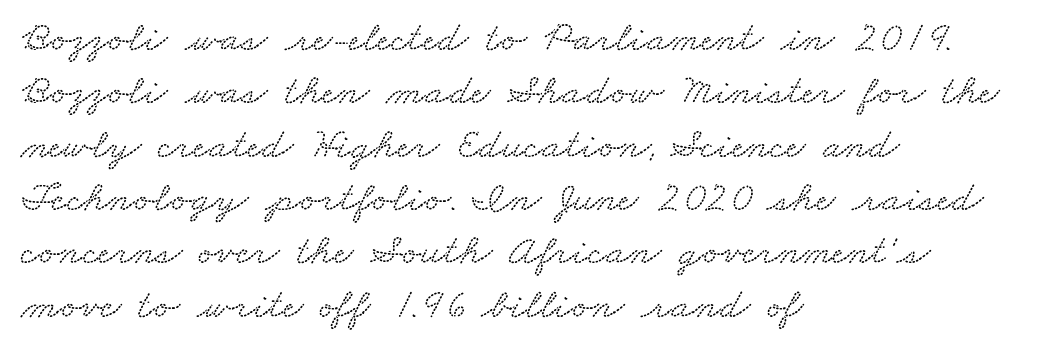
{"serif": "yes", "width": "wide", "stroke_contrast": "medium", "x_height": "small", "monospaced": "no", "underline": "no", "align": "left", "line_spacing_ratio": 1.24, "letter_spacing": "normal", "letter_spacing_em": 0.0, "glyph_px": 43}
